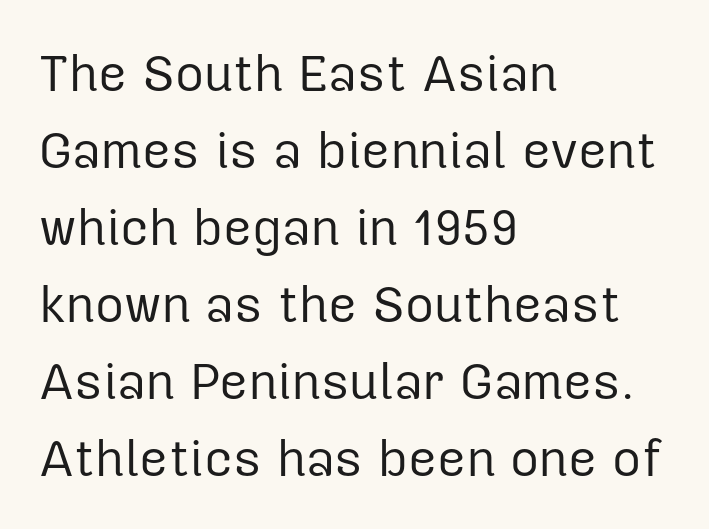
The image shows 50 px regular-weight sans-serif type, upright; set left-aligned, normal line spacing (1.54x), normal letter spacing, not underlined; low stroke contrast and a medium x-height.
